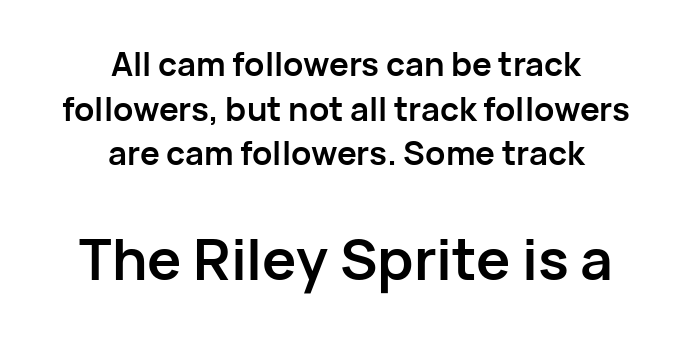
The passage shown is typed in a proportional face where columns would drift. The passage shown is typeset with a sans-serif family. The space beneath each line is pristine and unruled. The face used here has the dense, thick strokes of a bold.
